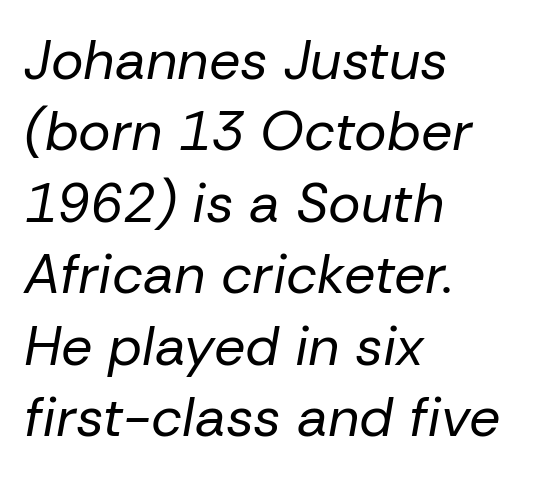
{"italic": "yes", "lean": "right", "slant_degrees": 10, "bold": "no", "weight": "regular", "width": "normal", "stroke_contrast": "low", "x_height": "medium", "monospaced": "no", "underline": "no", "align": "left", "line_spacing": "normal", "line_spacing_ratio": 1.3, "letter_spacing": "normal", "letter_spacing_em": 0.0, "glyph_px": 55}
